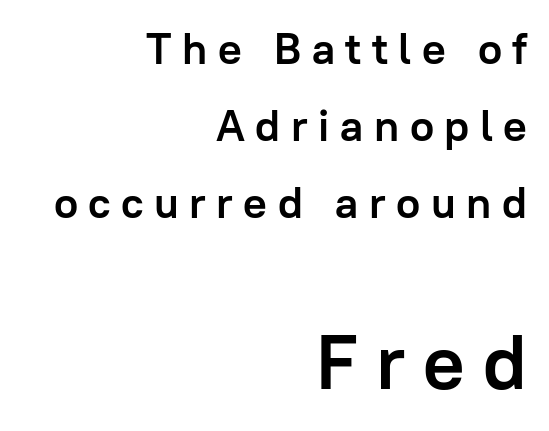
Q: Is the text bold? A: Yes.
Q: Is the text italic (slanted)? A: No, it is upright.
Q: Is the typeface a serif or a sans-serif typeface? A: Sans-serif.
Q: Is the text underlined? A: No.
Q: How is the paragraph aligned? A: Right-aligned.
Q: Is the spacing between letters normal or unusually wide? A: Unusually wide.
Q: Which block of text is set in a larger size, the first (top) or the second (bottom)? A: The second (bottom) one.
Q: Width (condensed, normal, or wide)? A: Normal.
Q: Stroke contrast? A: Low.
Q: x-height? A: Medium.
Q: Monospaced? A: No.
